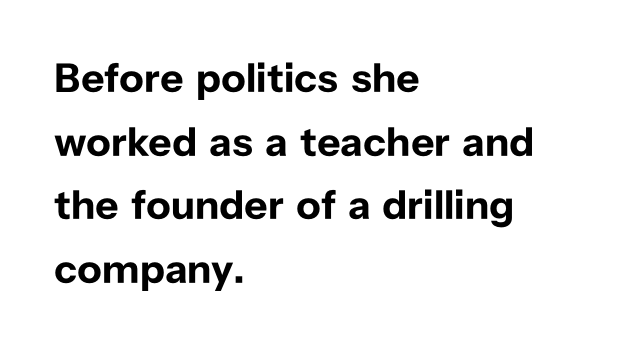
The image shows 41 px bold sans-serif type, upright; set left-aligned, normal line spacing (1.55x), normal letter spacing, not underlined; low stroke contrast and a medium x-height.
